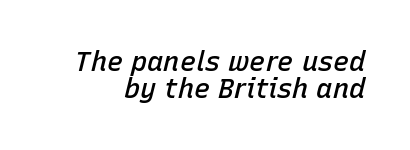
{"italic": "yes", "lean": "right", "slant_degrees": 15, "bold": "semi", "underline": "no", "line_spacing": "tight", "line_spacing_ratio": 1.0, "letter_spacing": "normal", "letter_spacing_em": 0.0, "glyph_px": 27}
